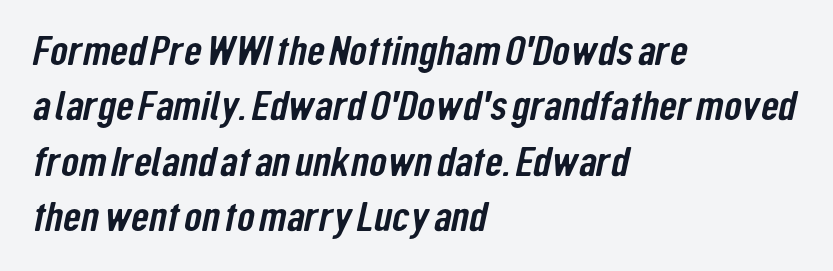
Q: Is the typeface a serif or a sans-serif typeface? A: Sans-serif.
Q: Is the text underlined? A: No.
Q: How is the paragraph aligned? A: Left-aligned.
Q: Is the spacing between letters normal or unusually wide? A: Normal.
Q: Is the spacing between lines tight, normal or loose? A: Normal.
Q: Width (condensed, normal, or wide)? A: Condensed.
Q: Stroke contrast? A: Low.
Q: x-height? A: Medium.
Q: Monospaced? A: No.
